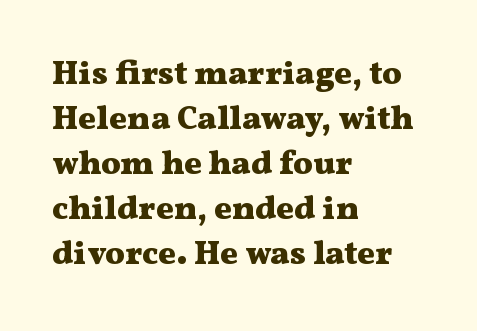
{"serif": "yes", "italic": "no", "bold": "yes", "weight": "heavy", "width": "wide", "stroke_contrast": "medium", "x_height": "medium", "monospaced": "no", "underline": "no", "align": "left", "line_spacing": "normal", "line_spacing_ratio": 1.36, "letter_spacing": "normal", "letter_spacing_em": 0.0, "glyph_px": 33}
